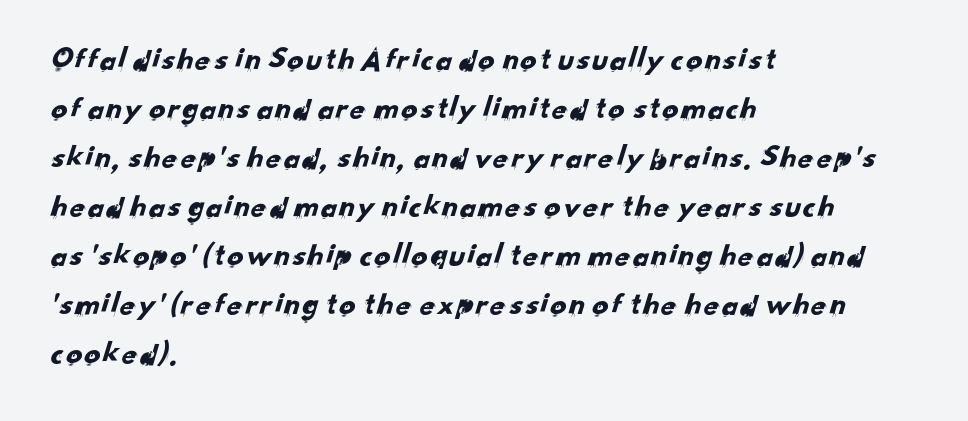
{"serif": "no", "width": "normal", "stroke_contrast": "low", "x_height": "small", "monospaced": "no", "underline": "no", "align": "left", "line_spacing": "normal", "line_spacing_ratio": 1.53, "letter_spacing": "normal", "letter_spacing_em": 0.0, "glyph_px": 32}
